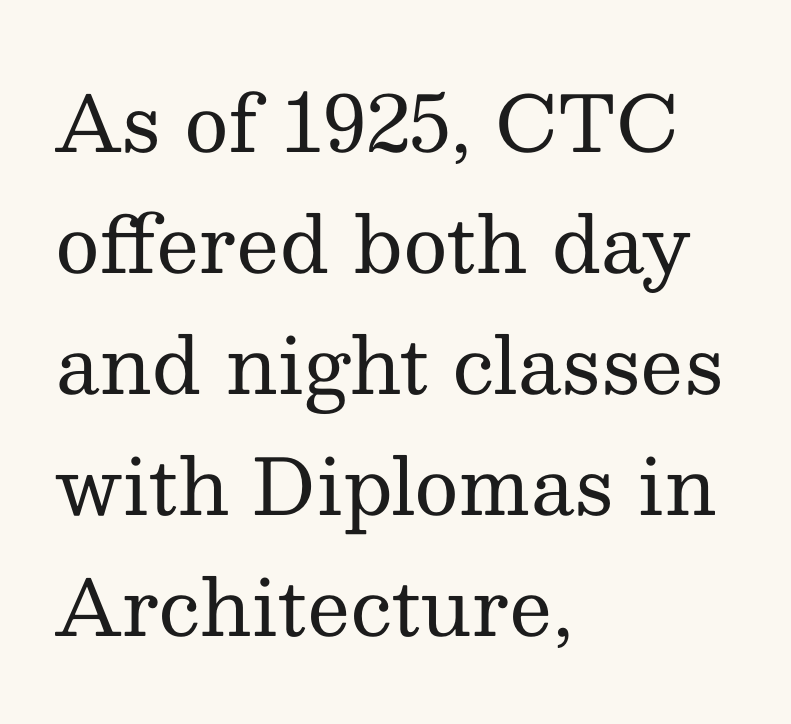
Proportional: the letters do not fall into vertical columns. You can tell it's not italic because the verticals are truly vertical. The space between consecutive lines is moderate. How are the letters spaced? Ordinarily, with no added tracking. Unbolded letterforms with no extra heft. Does the type have serifs? Yes, each stem ends in a small foot.
